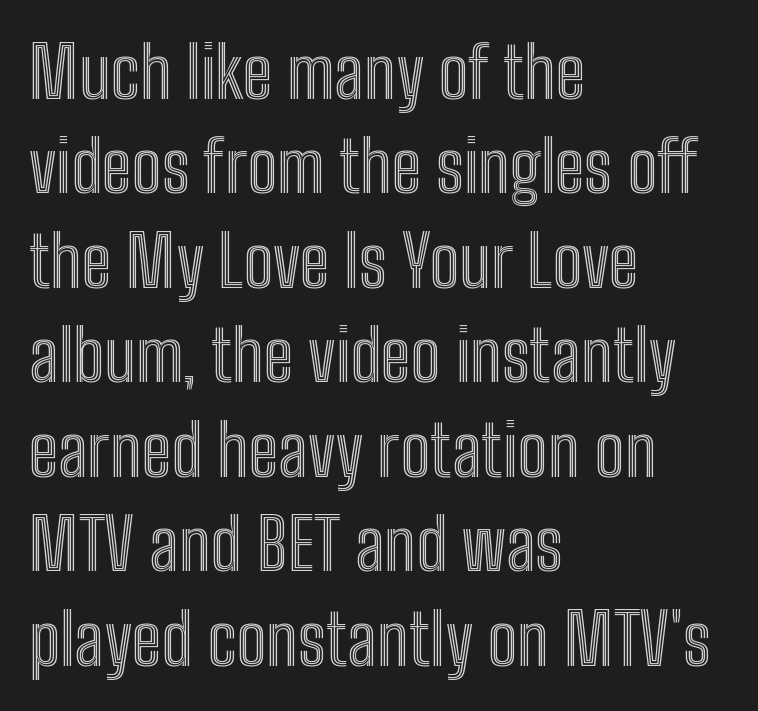
The image shows 71 px condensed type, upright; set left-aligned, normal line spacing (1.33x), normal letter spacing, not underlined; a medium x-height.
